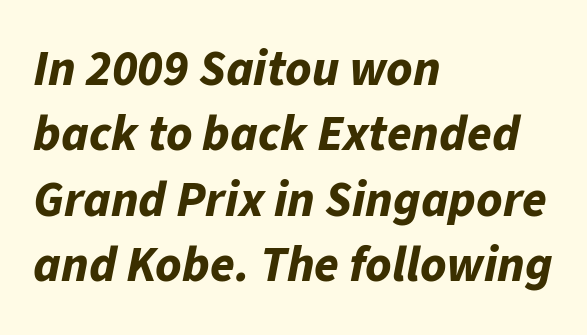
The image shows 50 px bold type, italic (leaning right); set left-aligned, normal line spacing (1.31x), normal letter spacing, not underlined; low stroke contrast and a medium x-height.
